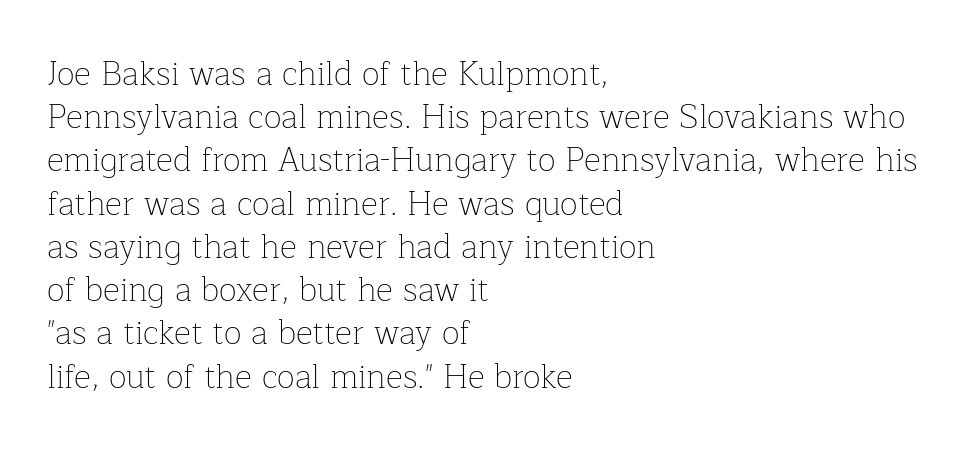
Q: Is the text bold? A: No.
Q: Is the text italic (slanted)? A: No, it is upright.
Q: Is the typeface a serif or a sans-serif typeface? A: Serif.
Q: Is the text underlined? A: No.
Q: How is the paragraph aligned? A: Left-aligned.
Q: Is the spacing between letters normal or unusually wide? A: Normal.
Q: Is the spacing between lines tight, normal or loose? A: Normal.
Q: Width (condensed, normal, or wide)? A: Normal.
Q: Stroke contrast? A: Low.
Q: x-height? A: Medium.
Q: Monospaced? A: No.
